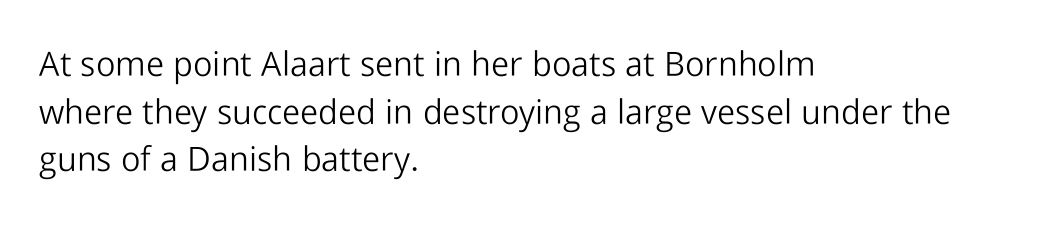
This sample uses plain, unmodified letter spacing. Regular leading. The lettering stays uniformly vertical, giving the passage a roman look. Is this a heavy cut? Hardly; it is regular or lighter. Each line starts at the same left margin while the right side varies.
